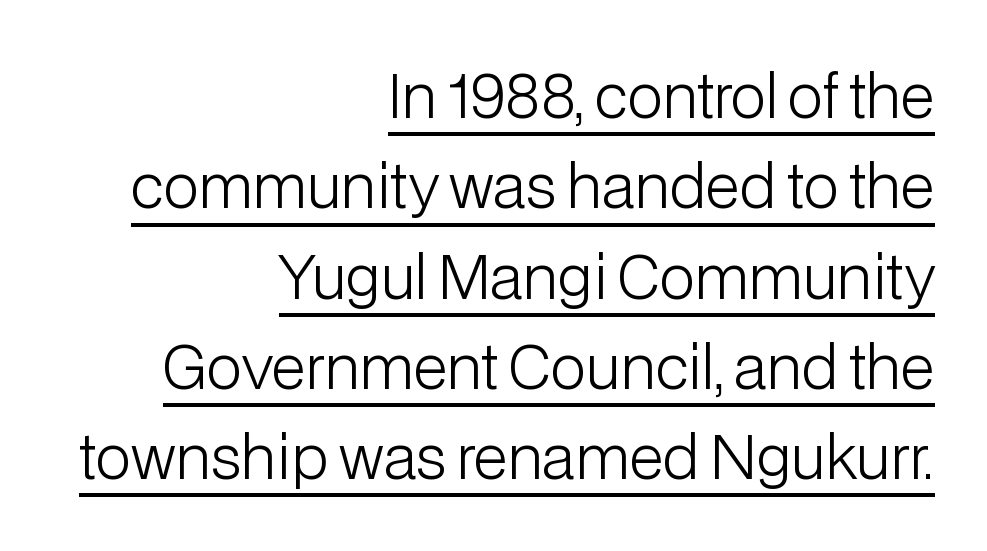
The image shows 59 px light sans-serif type, upright; set right-aligned, normal line spacing (1.53x), normal letter spacing, underlined; low stroke contrast and a medium x-height.
